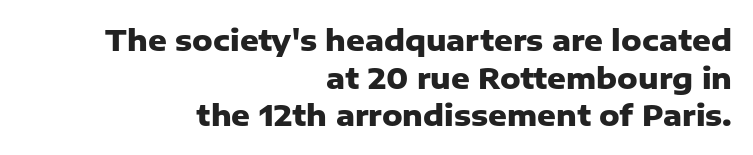
The paragraph has a hard right edge and a soft left edge. The glyphs in this specimen are sans serif. What stands out about the letter spacing? Nothing — it is the standard amount. The line-height multiplier appears to be the usual default. A typesetter would mark this as roman, not italic.
